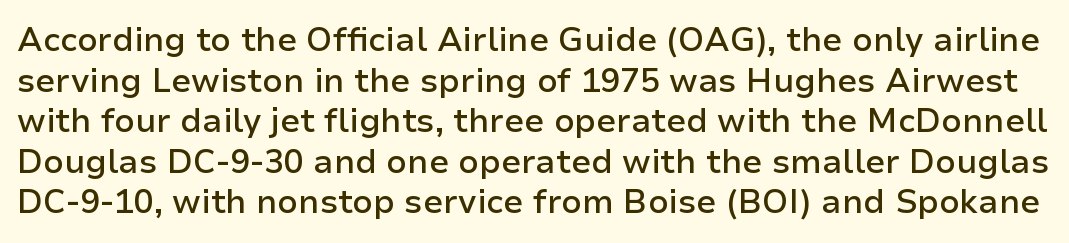
Q: Is the text bold? A: Semi-bold.
Q: Is the text italic (slanted)? A: No, it is upright.
Q: Is the typeface a serif or a sans-serif typeface? A: Sans-serif.
Q: Is the text underlined? A: No.
Q: Is the spacing between letters normal or unusually wide? A: Normal.
Q: Width (condensed, normal, or wide)? A: Normal.
Q: Stroke contrast? A: Low.
Q: x-height? A: Medium.
Q: Monospaced? A: No.
